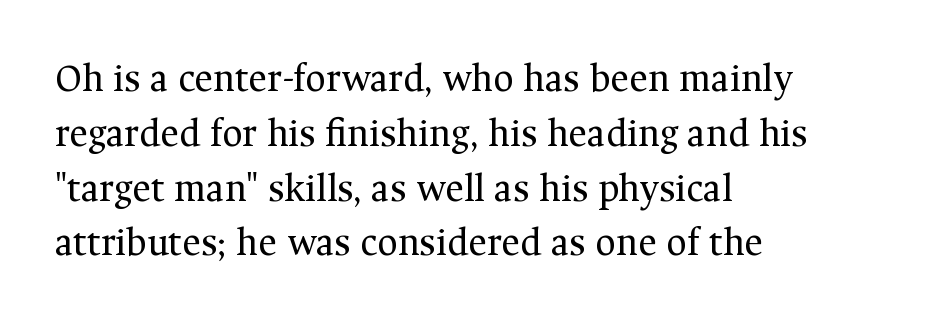
The image shows 40 px regular-weight serif type, upright; set left-aligned, normal line spacing (1.37x), normal letter spacing, not underlined; medium stroke contrast and a medium x-height.
